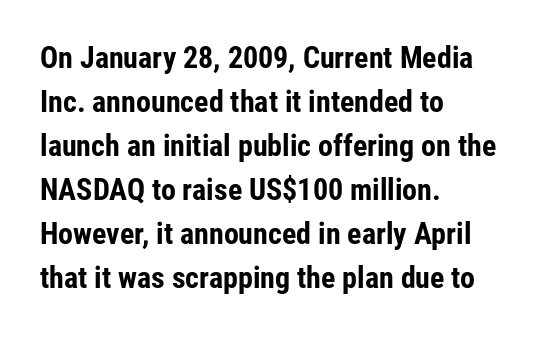
{"serif": "no", "italic": "no", "bold": "yes", "weight": "bold", "width": "condensed", "stroke_contrast": "low", "x_height": "medium", "monospaced": "no", "underline": "no", "align": "left", "line_spacing": "normal", "line_spacing_ratio": 1.47, "letter_spacing": "normal", "letter_spacing_em": 0.0, "glyph_px": 30}
